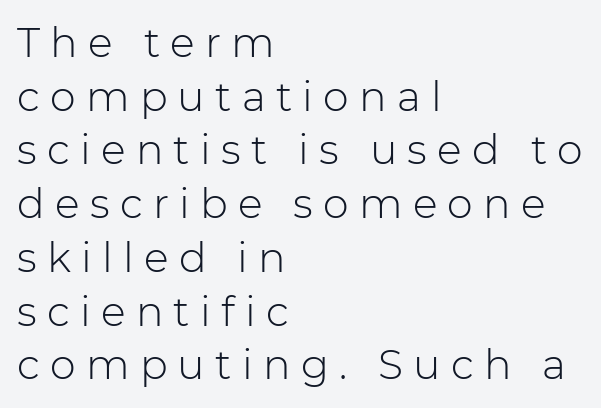
The image shows 41 px light sans-serif type, upright; set left-aligned, normal line spacing (1.31x), unusually wide letter spacing (+0.25 em), not underlined; low stroke contrast and a medium x-height.
